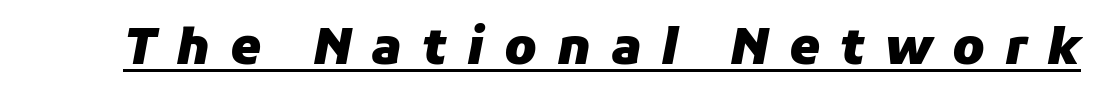
The image shows 49 px heavy type, italic (leaning right); set unusually wide letter spacing (+0.41 em), underlined; low stroke contrast and a medium x-height.
